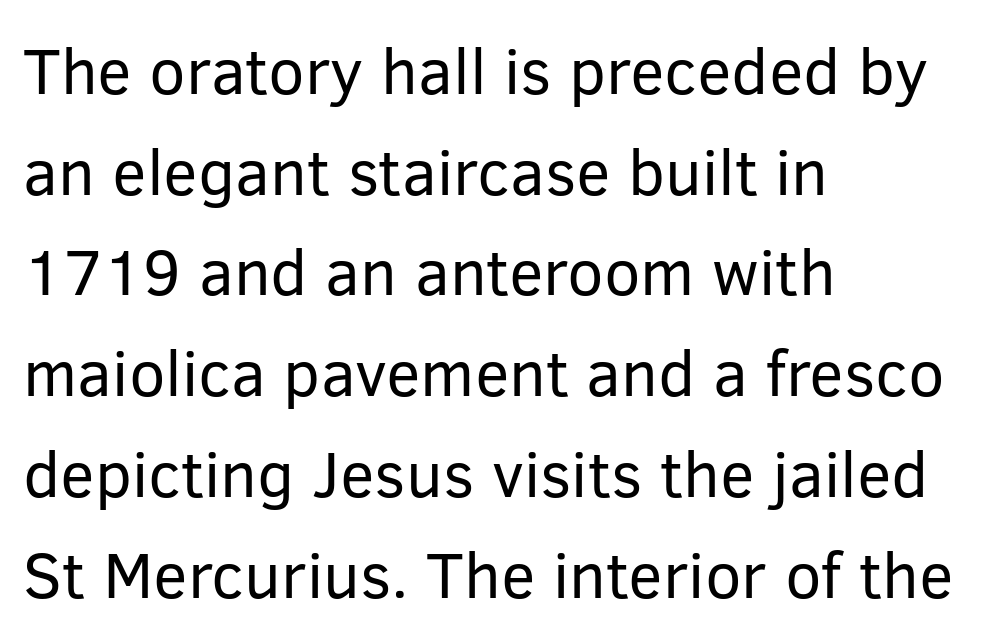
Q: Is the text bold? A: No.
Q: Is the text italic (slanted)? A: No, it is upright.
Q: Is the typeface a serif or a sans-serif typeface? A: Sans-serif.
Q: Is the text underlined? A: No.
Q: How is the paragraph aligned? A: Left-aligned.
Q: Is the spacing between letters normal or unusually wide? A: Normal.
Q: Is the spacing between lines tight, normal or loose? A: Normal.
Q: Width (condensed, normal, or wide)? A: Normal.
Q: Stroke contrast? A: Low.
Q: x-height? A: Medium.
Q: Monospaced? A: No.
